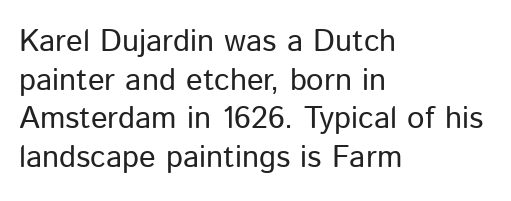
{"serif": "no", "italic": "no", "bold": "no", "weight": "regular", "width": "normal", "stroke_contrast": "low", "x_height": "medium", "monospaced": "no", "underline": "no", "align": "left", "line_spacing": "normal", "line_spacing_ratio": 1.25, "letter_spacing": "normal", "letter_spacing_em": 0.0, "glyph_px": 31}
